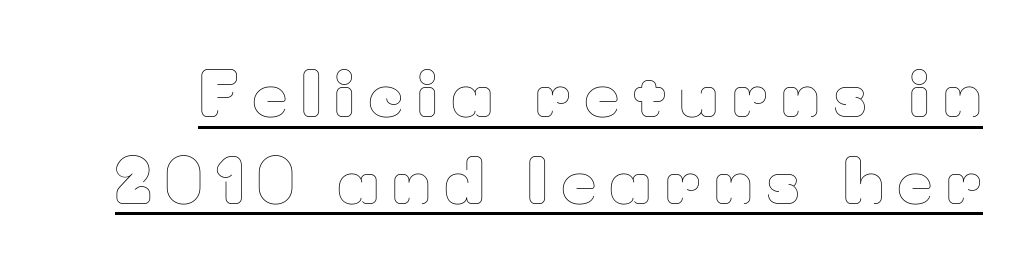
You can see a thin bar hugging the bottom of the glyphs. This sample has the flowing, uneven cadence of proportional lettering. Does the leading feel generous? No, just average. Do the letters lean? They stand straight.
